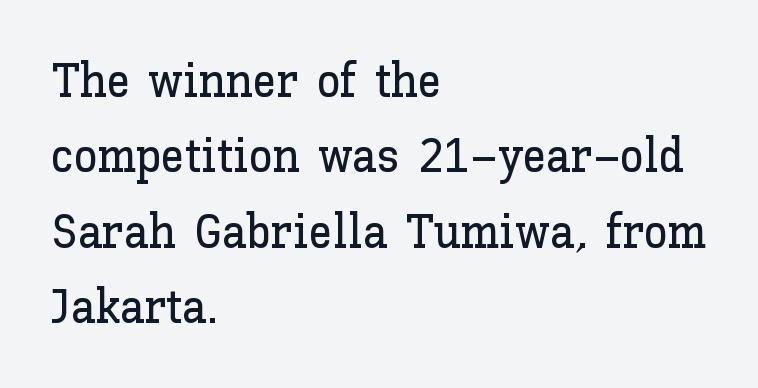
The image shows 48 px text type, upright; set left-aligned, normal line spacing (1.57x), normal letter spacing, not underlined; low stroke contrast and a medium x-height.
